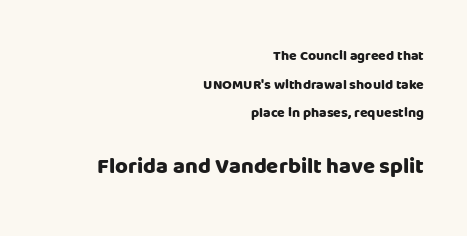
Q: Is the text bold? A: Yes.
Q: Is the text italic (slanted)? A: No, it is upright.
Q: Is the text underlined? A: No.
Q: How is the paragraph aligned? A: Right-aligned.
Q: Is the spacing between letters normal or unusually wide? A: Normal.
Q: Is the spacing between lines tight, normal or loose? A: Loose.
Q: Which block of text is set in a larger size, the first (top) or the second (bottom)? A: The second (bottom) one.
